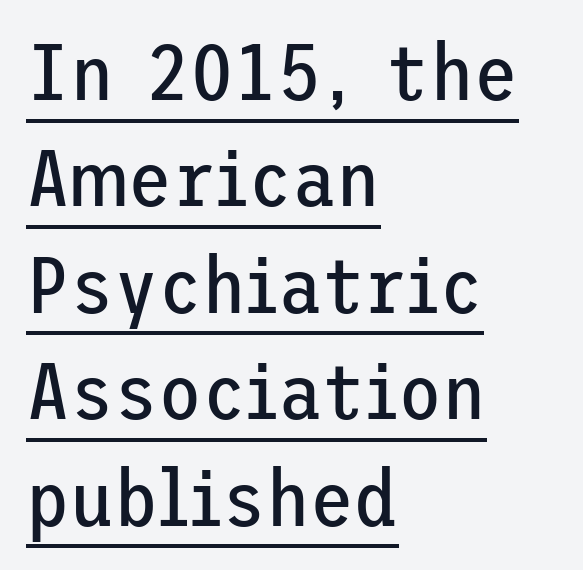
The image shows 80 px regular-weight sans-serif type, upright; set left-aligned, normal line spacing (1.33x), normal letter spacing, underlined; low stroke contrast and a medium x-height.
